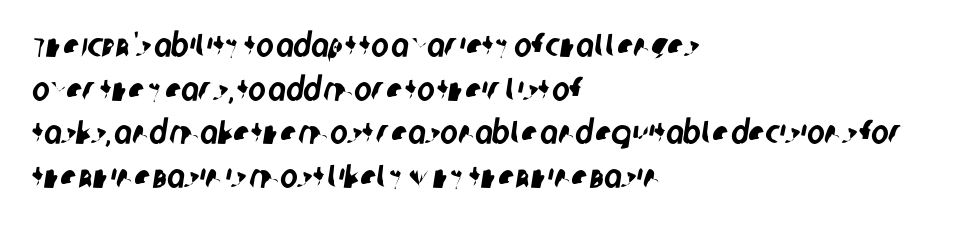
Q: Is the typeface a serif or a sans-serif typeface? A: Sans-serif.
Q: Is the text underlined? A: No.
Q: How is the paragraph aligned? A: Left-aligned.
Q: Is the spacing between letters normal or unusually wide? A: Normal.
Q: Is the spacing between lines tight, normal or loose? A: Normal.
Q: Width (condensed, normal, or wide)? A: Condensed.
Q: Stroke contrast? A: Low.
Q: x-height? A: Large.
Q: Monospaced? A: No.
